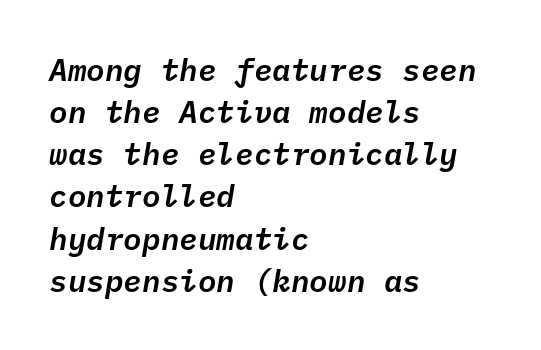
Summary of vertical rhythm: regular, with standard interline spacing. This is oblique type, the kind used for emphasis or titles. Words appear dense and cohesive because spacing is normal. Underlining? Definitely not there. The letters march in equal steps, a hallmark of fixed-pitch type. All the whitespace from short lines collects on the right.
